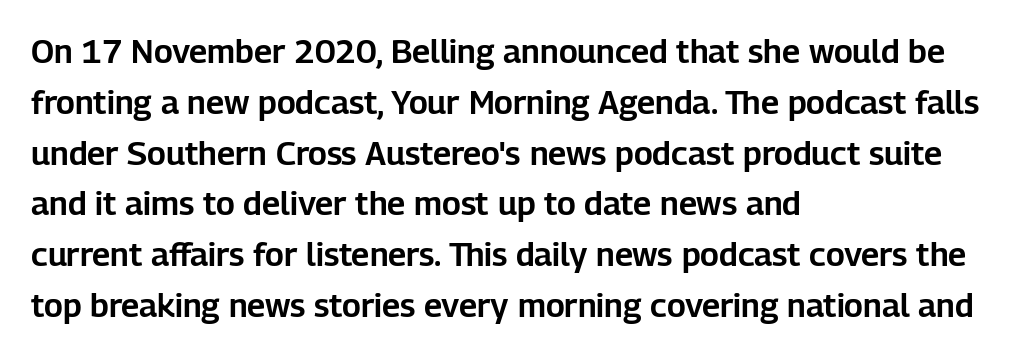
{"serif": "no", "italic": "no", "width": "normal", "stroke_contrast": "low", "x_height": "medium", "monospaced": "no", "underline": "no", "align": "left", "line_spacing": "normal", "line_spacing_ratio": 1.54, "letter_spacing": "normal", "letter_spacing_em": 0.0, "glyph_px": 33}
